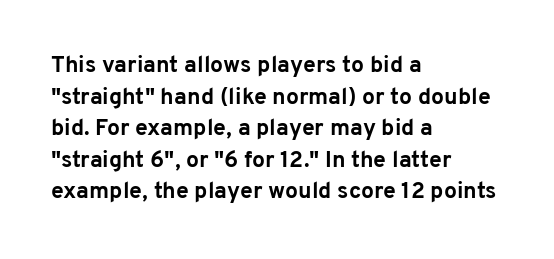
{"italic": "no", "bold": "yes", "underline": "no", "align": "left", "line_spacing": "normal", "line_spacing_ratio": 1.37, "letter_spacing": "normal", "letter_spacing_em": 0.0, "glyph_px": 23}
